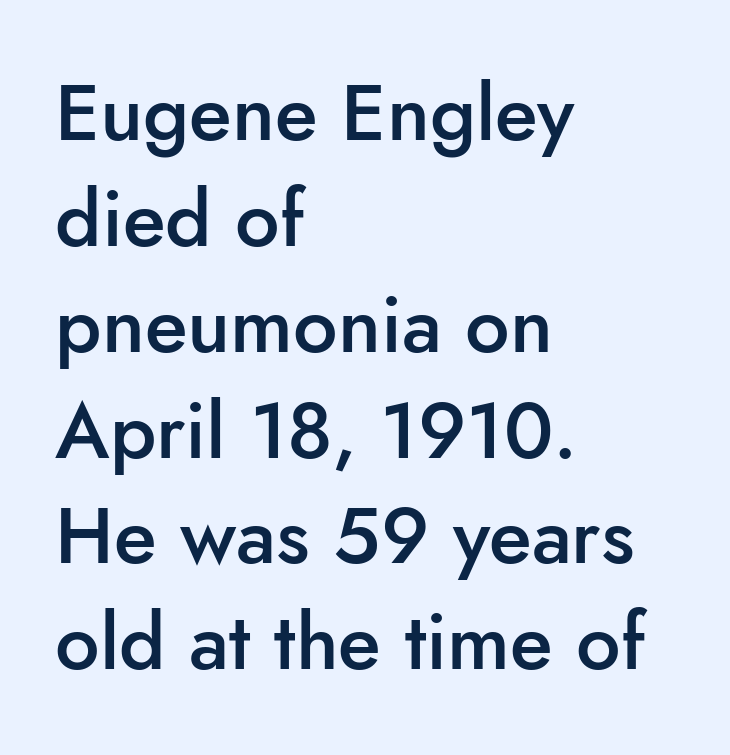
{"serif": "no", "italic": "no", "bold": "semi", "weight": "semibold", "width": "normal", "stroke_contrast": "low", "x_height": "small", "monospaced": "no", "underline": "no", "align": "left", "line_spacing": "normal", "line_spacing_ratio": 1.34, "letter_spacing": "normal", "letter_spacing_em": 0.0, "glyph_px": 79}
